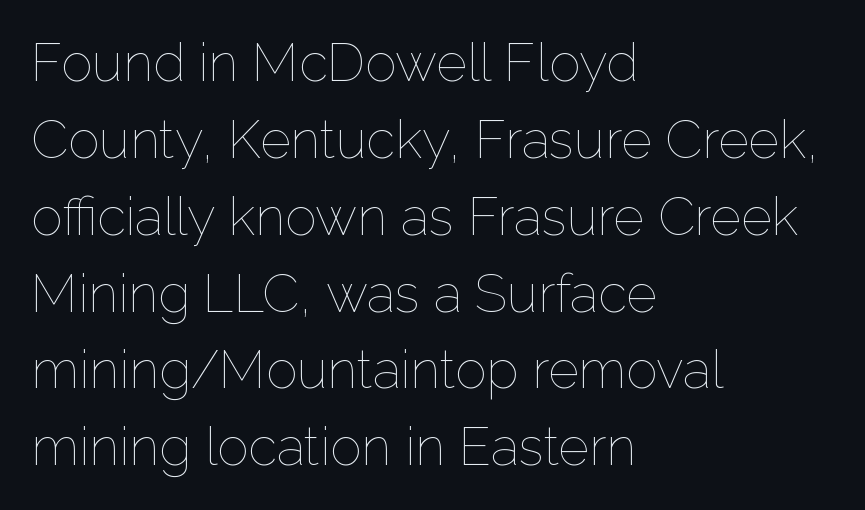
Weight: regular or lighter. Clear beneath every line of the passage. Proportional: the letters do not fall into vertical columns. The rag falls on the right side of this text block. Spacing between characters is what you'd get straight out of the box. Horizontal bands of white between lines are of average thickness.
